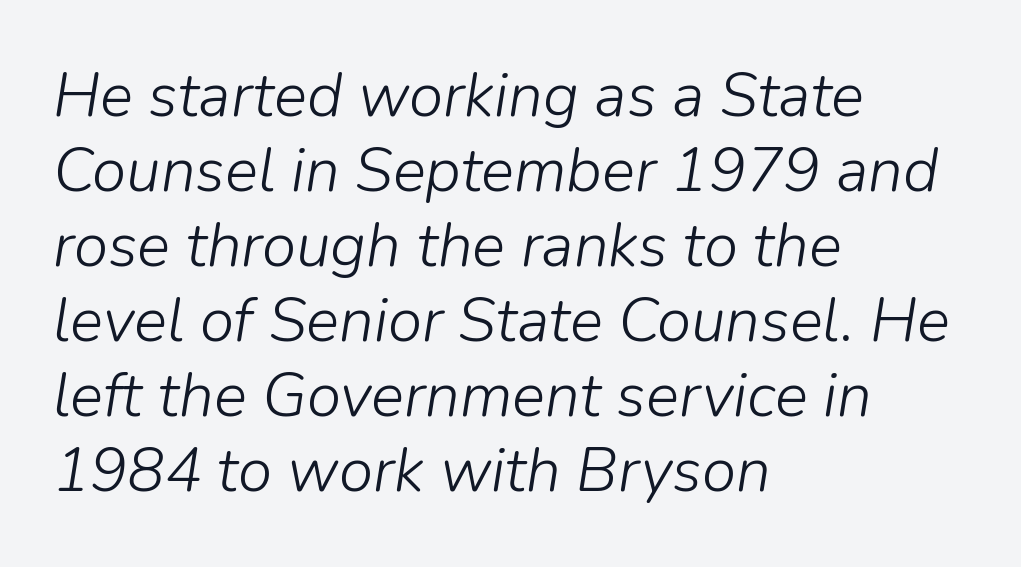
Compared with typical body copy, the letter spacing here is the same. A quiet, ordinary-to-light weight characterises the typeface. Nobody drew a line under any word here. Note the varied advance widths — an 'i' is clearly narrower than an 'm'. Line beginnings align vertically; line endings do not.
